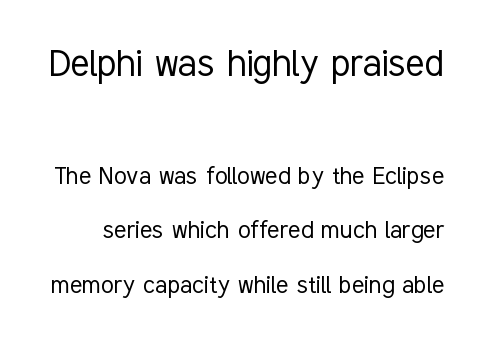
Q: Is the text bold? A: No.
Q: Is the text italic (slanted)? A: No, it is upright.
Q: Is the typeface a serif or a sans-serif typeface? A: Sans-serif.
Q: Is the text underlined? A: No.
Q: Is the spacing between letters normal or unusually wide? A: Normal.
Q: Which block of text is set in a larger size, the first (top) or the second (bottom)? A: The first (top) one.
Q: Width (condensed, normal, or wide)? A: Condensed.
Q: Stroke contrast? A: Low.
Q: x-height? A: Medium.
Q: Monospaced? A: No.
